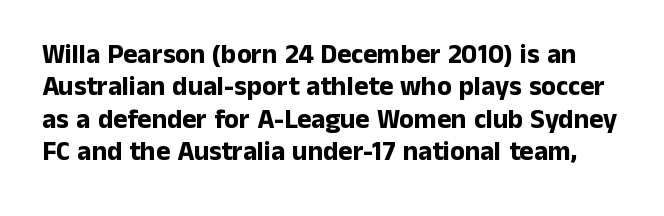
The image shows 27 px bold type, upright; set line spacing 1.2x, normal letter spacing, not underlined.
